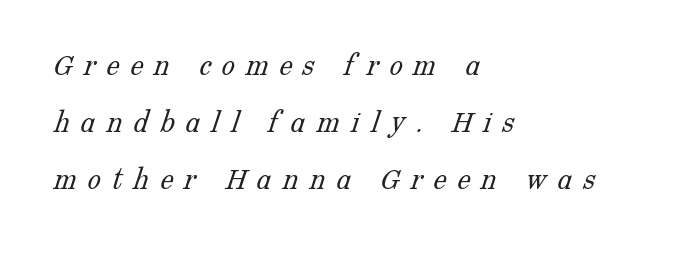
Q: Is the text bold? A: No.
Q: Is the typeface a serif or a sans-serif typeface? A: Serif.
Q: Is the text underlined? A: No.
Q: How is the paragraph aligned? A: Left-aligned.
Q: Is the spacing between letters normal or unusually wide? A: Unusually wide.
Q: Width (condensed, normal, or wide)? A: Normal.
Q: Stroke contrast? A: Low.
Q: x-height? A: Medium.
Q: Monospaced? A: No.
